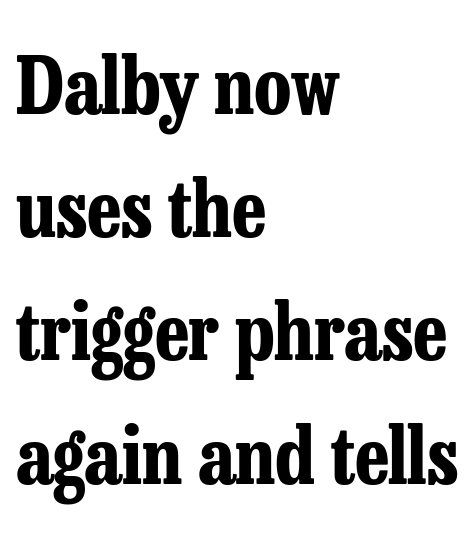
Q: Is the text bold? A: Yes.
Q: Is the text italic (slanted)? A: No, it is upright.
Q: Is the typeface a serif or a sans-serif typeface? A: Serif.
Q: Is the text underlined? A: No.
Q: How is the paragraph aligned? A: Left-aligned.
Q: Is the spacing between letters normal or unusually wide? A: Normal.
Q: Is the spacing between lines tight, normal or loose? A: Normal.
Q: Width (condensed, normal, or wide)? A: Condensed.
Q: Stroke contrast? A: Low.
Q: x-height? A: Medium.
Q: Monospaced? A: No.
